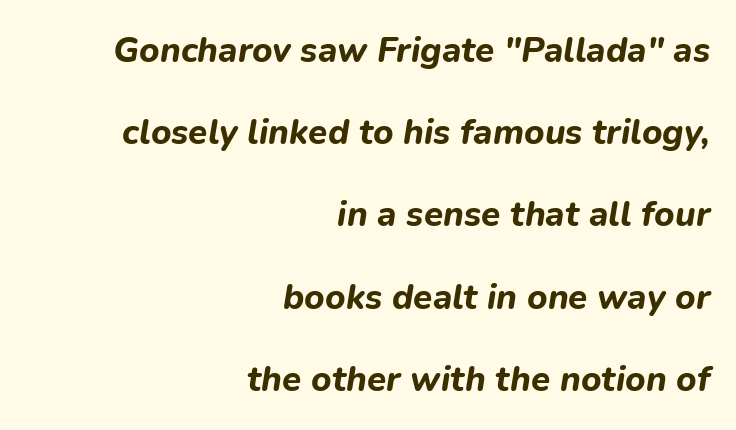
{"italic": "yes", "lean": "right", "slant_degrees": 9, "bold": "yes", "weight": "bold", "width": "normal", "stroke_contrast": "low", "x_height": "medium", "monospaced": "no", "underline": "no", "align": "right", "line_spacing": "loose", "line_spacing_ratio": 2.35, "letter_spacing": "normal", "letter_spacing_em": 0.0, "glyph_px": 35}
